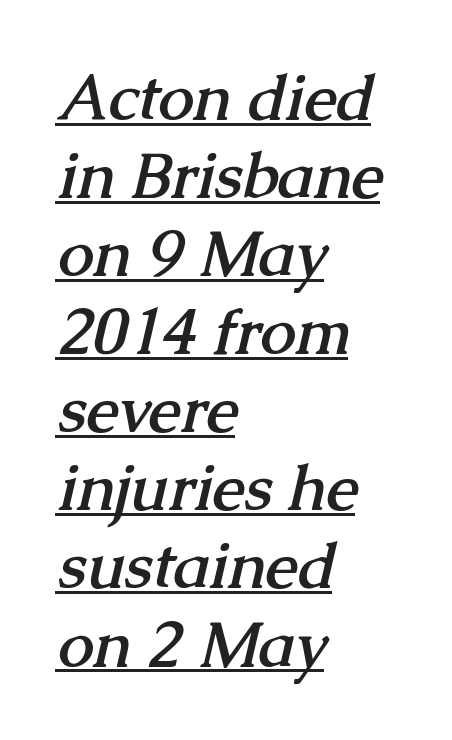
Compared with typical body copy, the letter spacing here is the same. What weight is shown? A full bold with thick strokes. Is the block centered? No — it sits flush against the left margin. A continuous stroke trails under the words, as in a hyperlink. Proportional: the letters do not fall into vertical columns. This is serif lettering, the kind often seen in printed books.
